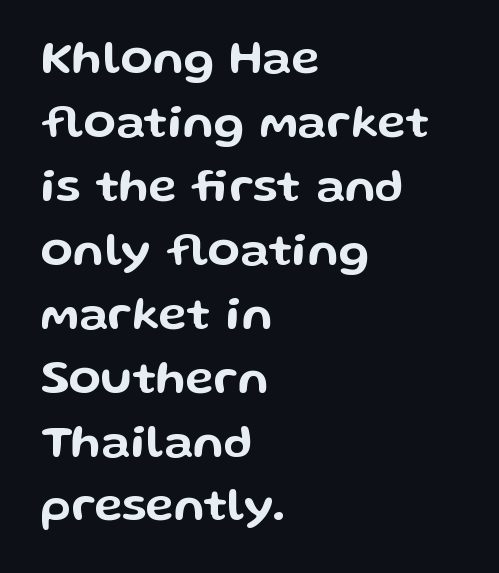
The image shows 47 px wide sans-serif type, upright; set left-aligned, normal line spacing (1.36x), normal letter spacing, not underlined; low stroke contrast and a medium x-height.
